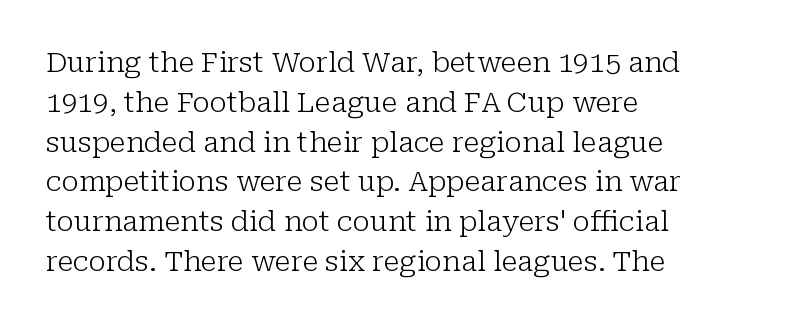
{"serif": "yes", "italic": "no", "bold": "no", "weight": "light", "width": "normal", "stroke_contrast": "low", "x_height": "medium", "monospaced": "no", "underline": "no", "align": "left", "line_spacing": "normal", "line_spacing_ratio": 1.42, "letter_spacing": "normal", "letter_spacing_em": 0.0, "glyph_px": 28}
